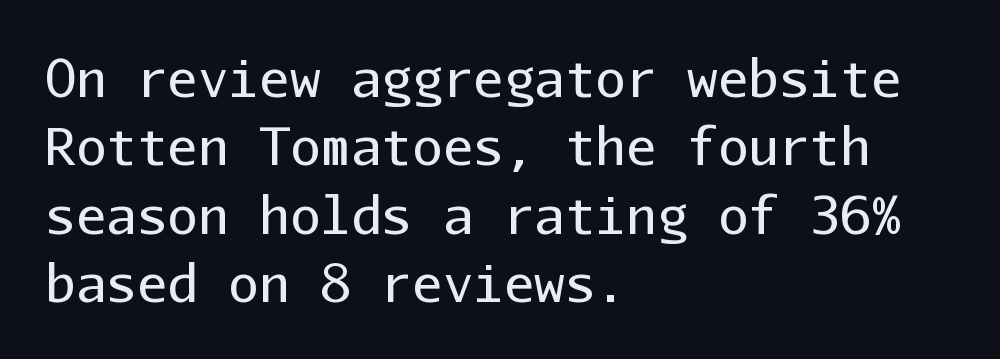
The image shows 51 px regular-weight sans-serif type, upright, monospaced; set left-aligned, normal line spacing (1.34x), normal letter spacing, not underlined; low stroke contrast and a medium x-height.
